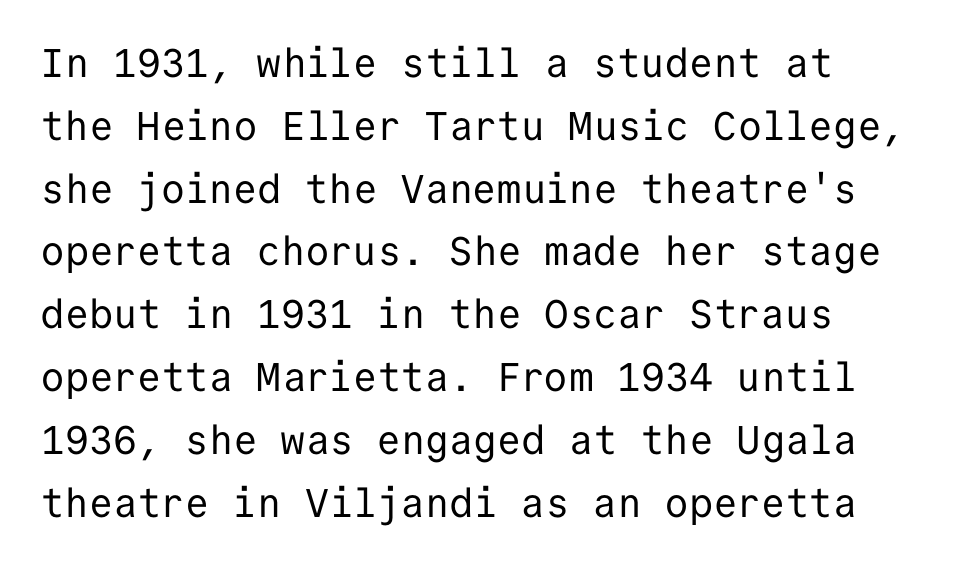
The image shows 40 px regular-weight sans-serif type, upright, monospaced; set normal line spacing (1.57x), normal letter spacing, not underlined; low stroke contrast and a medium x-height.
